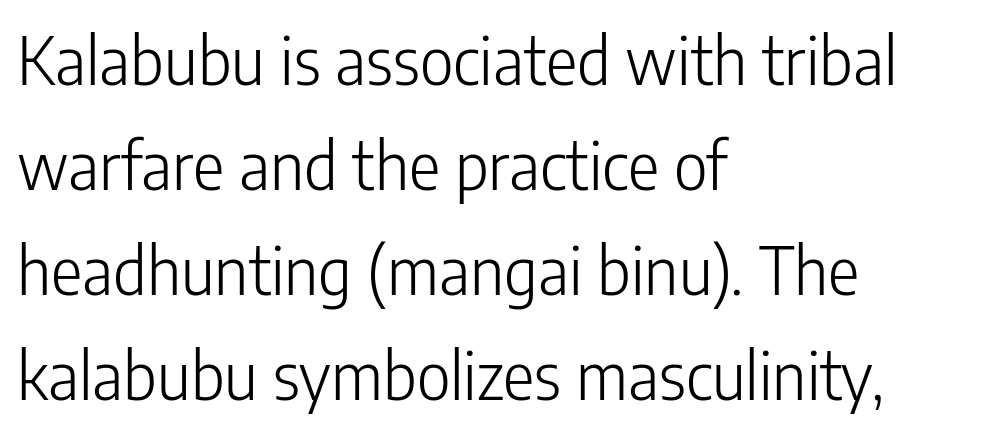
The image shows 66 px light, condensed sans-serif type, upright; set left-aligned, normal line spacing (1.59x), normal letter spacing, not underlined; low stroke contrast and a medium x-height.
